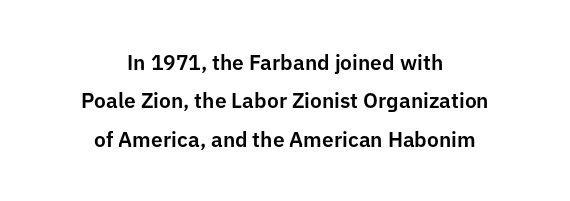
The image shows 21 px text type, upright; set centered, line spacing 1.83x, normal letter spacing, not underlined.
